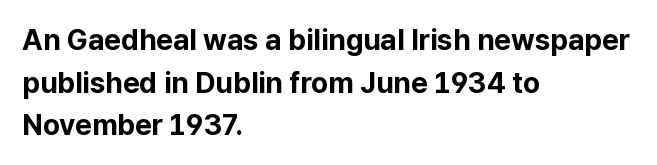
{"serif": "no", "italic": "no", "bold": "yes", "weight": "bold", "width": "normal", "stroke_contrast": "low", "x_height": "medium", "monospaced": "no", "underline": "no", "align": "left", "line_spacing": "normal", "line_spacing_ratio": 1.47, "letter_spacing": "normal", "letter_spacing_em": 0.0, "glyph_px": 29}
